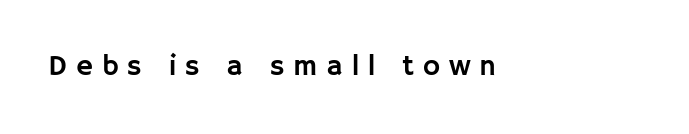
The image shows 29 px sans-serif type, upright; set unusually wide letter spacing (+0.3 em), not underlined; low stroke contrast and a large x-height.
